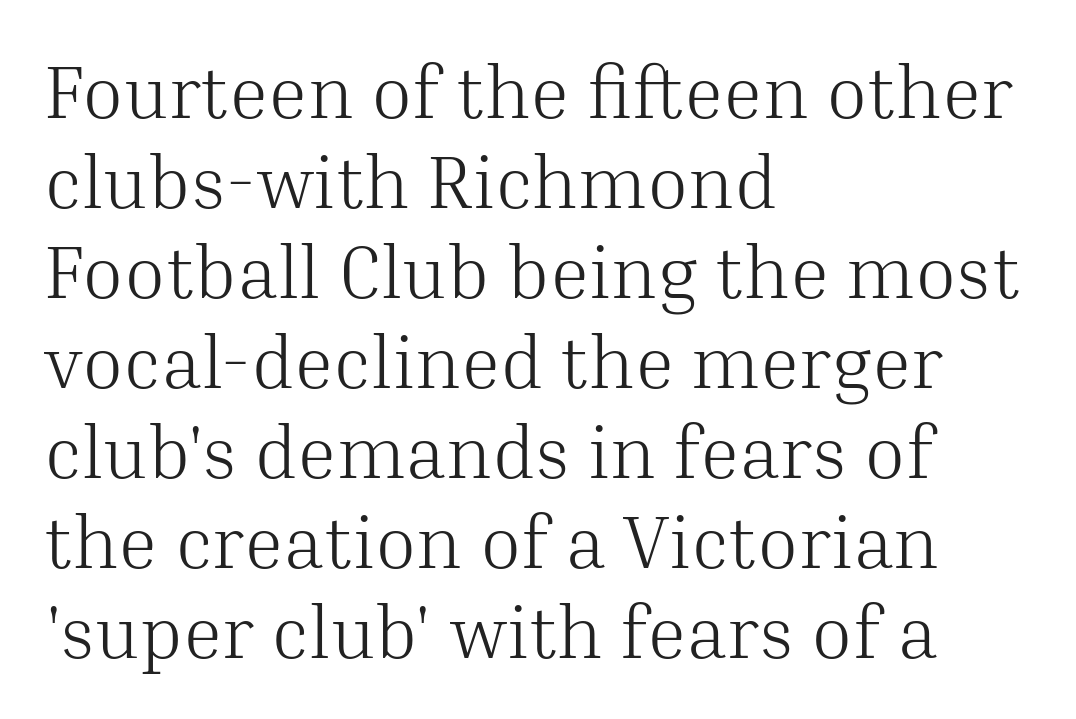
{"serif": "yes", "italic": "no", "bold": "no", "weight": "light", "width": "normal", "stroke_contrast": "medium", "x_height": "medium", "monospaced": "no", "underline": "no", "align": "left", "line_spacing_ratio": 1.2, "letter_spacing": "normal", "letter_spacing_em": 0.0, "glyph_px": 75}
